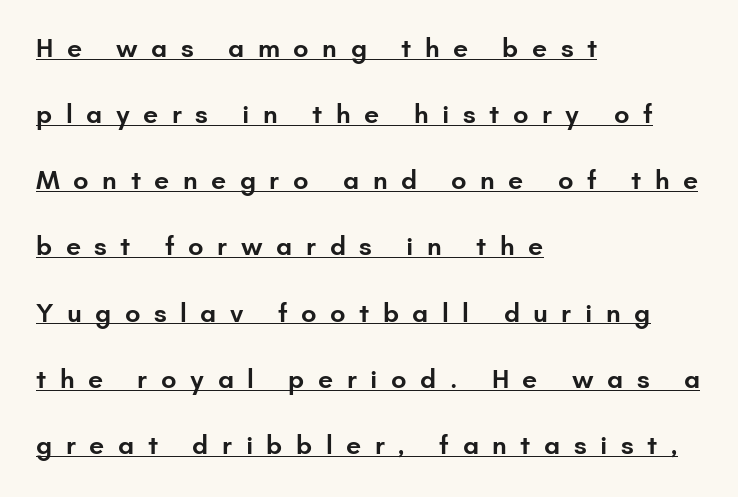
Q: Is the text bold? A: Semi-bold.
Q: Is the text italic (slanted)? A: No, it is upright.
Q: Is the text underlined? A: Yes.
Q: How is the paragraph aligned? A: Left-aligned.
Q: Is the spacing between letters normal or unusually wide? A: Unusually wide.
Q: Is the spacing between lines tight, normal or loose? A: Loose.
